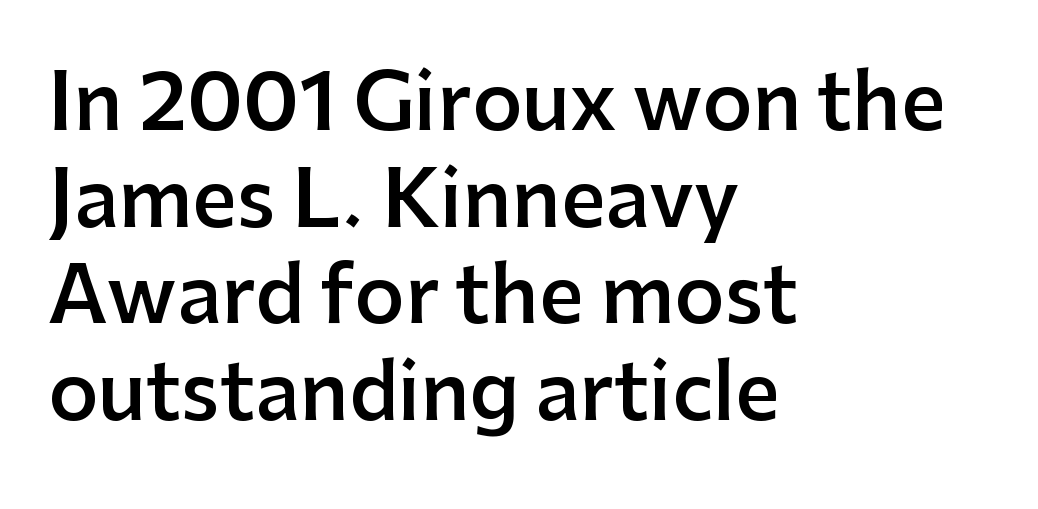
Q: Is the text bold? A: Semi-bold.
Q: Is the text italic (slanted)? A: No, it is upright.
Q: Is the typeface a serif or a sans-serif typeface? A: Sans-serif.
Q: Is the text underlined? A: No.
Q: How is the paragraph aligned? A: Left-aligned.
Q: Is the spacing between letters normal or unusually wide? A: Normal.
Q: Width (condensed, normal, or wide)? A: Normal.
Q: Stroke contrast? A: Low.
Q: x-height? A: Medium.
Q: Monospaced? A: No.
